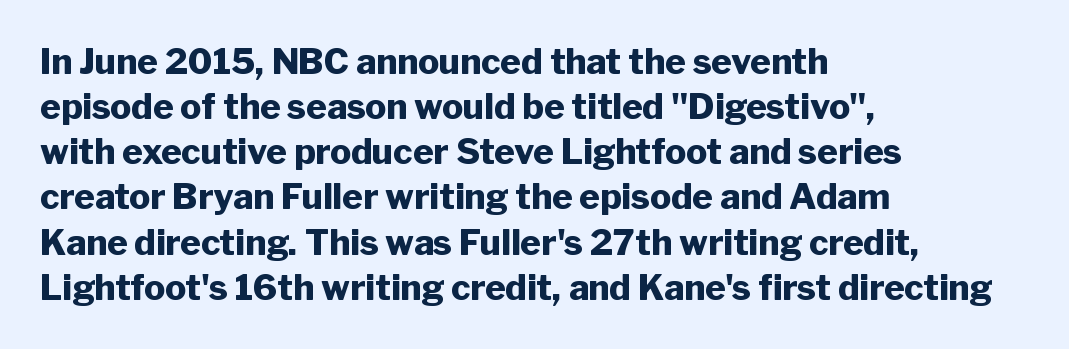
Q: Is the text bold? A: Yes.
Q: Is the text italic (slanted)? A: No, it is upright.
Q: Is the typeface a serif or a sans-serif typeface? A: Sans-serif.
Q: Is the text underlined? A: No.
Q: How is the paragraph aligned? A: Left-aligned.
Q: Is the spacing between letters normal or unusually wide? A: Normal.
Q: Is the spacing between lines tight, normal or loose? A: Normal.
Q: Width (condensed, normal, or wide)? A: Normal.
Q: Stroke contrast? A: Low.
Q: x-height? A: Medium.
Q: Monospaced? A: No.
